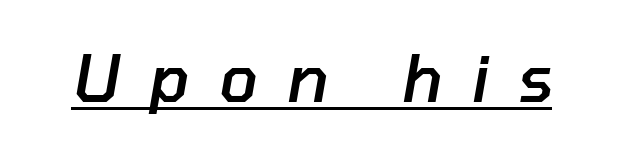
{"italic": "yes", "lean": "right", "slant_degrees": 10, "bold": "semi", "weight": "semibold", "width": "normal", "stroke_contrast": "low", "x_height": "medium", "monospaced": "no", "underline": "yes", "letter_spacing": "wide", "letter_spacing_em": 0.45, "glyph_px": 64}
